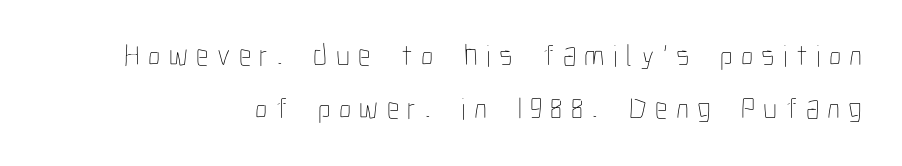
The image shows 31 px thin, condensed type, upright; set line spacing 1.72x, unusually wide letter spacing (+0.27 em), not underlined; low stroke contrast and a medium x-height.
